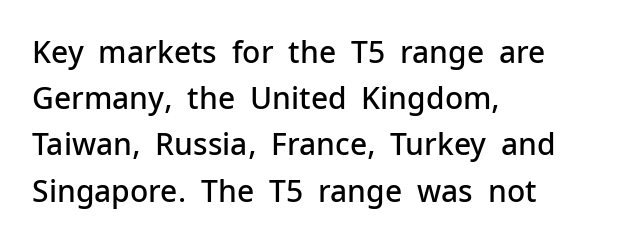
Q: Is the text bold? A: Semi-bold.
Q: Is the text italic (slanted)? A: No, it is upright.
Q: Is the typeface a serif or a sans-serif typeface? A: Sans-serif.
Q: Is the text underlined? A: No.
Q: How is the paragraph aligned? A: Left-aligned.
Q: Is the spacing between letters normal or unusually wide? A: Normal.
Q: Is the spacing between lines tight, normal or loose? A: Normal.
Q: Width (condensed, normal, or wide)? A: Normal.
Q: Stroke contrast? A: Low.
Q: x-height? A: Medium.
Q: Monospaced? A: No.
